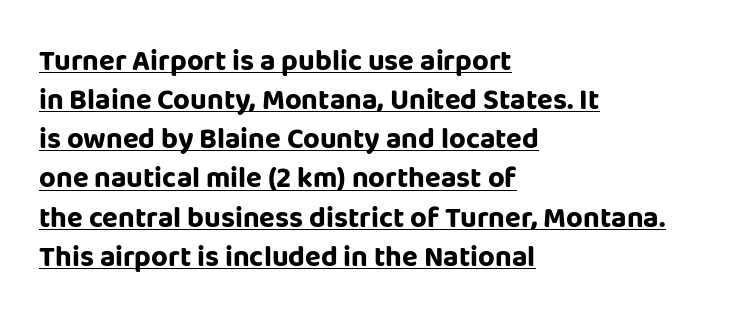
The image shows 29 px bold sans-serif type, upright; set left-aligned, normal line spacing (1.35x), normal letter spacing, underlined; low stroke contrast and a large x-height.
